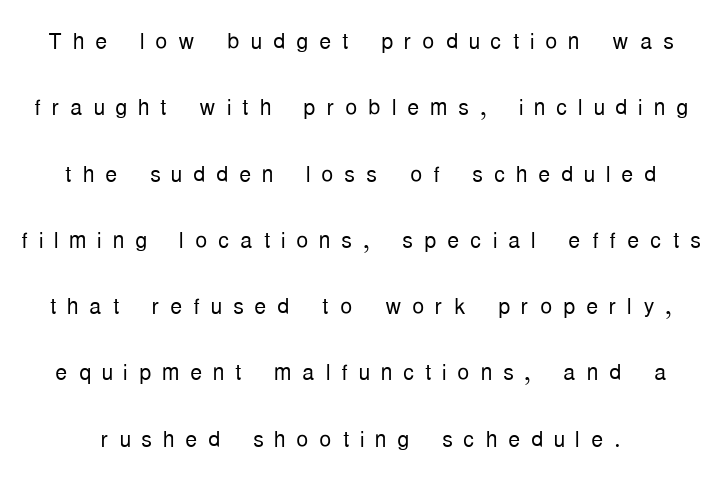
{"serif": "no", "italic": "no", "bold": "no", "weight": "light", "width": "condensed", "stroke_contrast": "low", "x_height": "medium", "monospaced": "no", "underline": "no", "line_spacing": "loose", "line_spacing_ratio": 2.21, "letter_spacing": "wide", "letter_spacing_em": 0.36, "glyph_px": 30}
